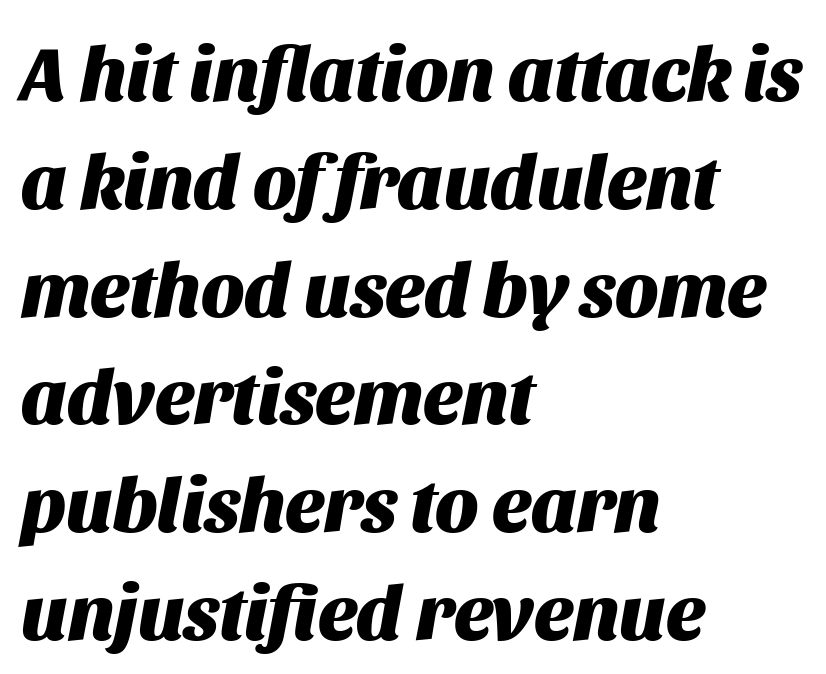
The image shows 77 px heavy type, italic (leaning right); set left-aligned, normal line spacing (1.4x), normal letter spacing, not underlined; medium stroke contrast and a large x-height.
